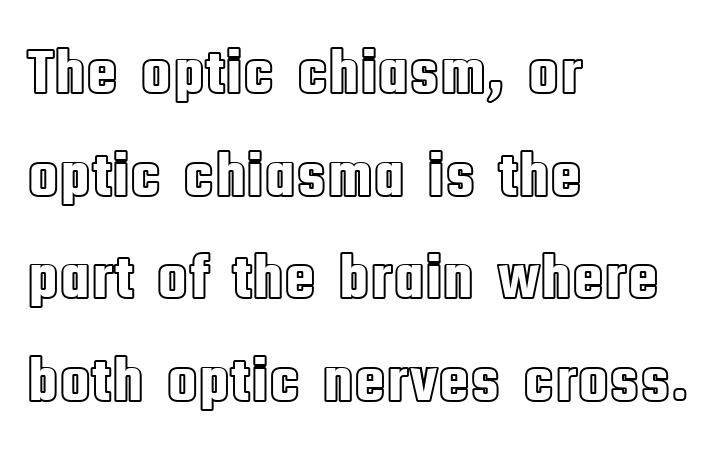
The image shows 65 px condensed type, upright; set left-aligned, normal line spacing (1.58x), normal letter spacing, not underlined; a large x-height.
